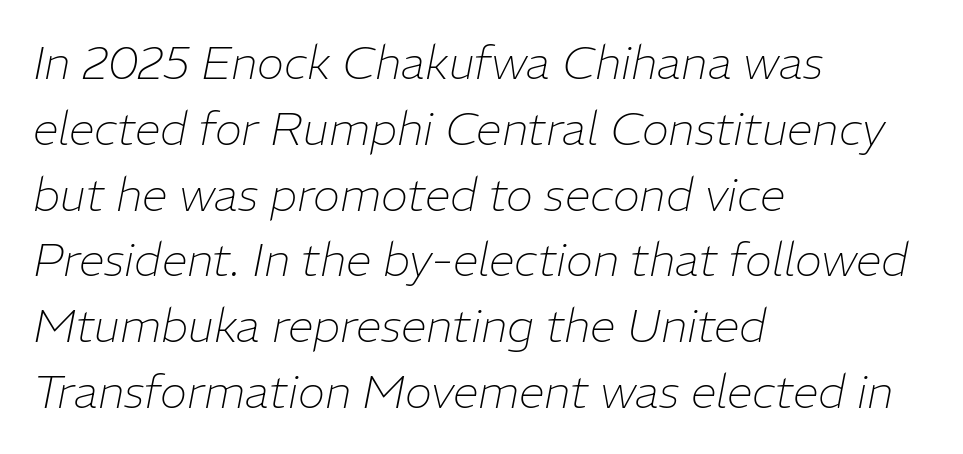
No letter is thick-stroked: the sample isn't bold. Think of a printed novel: that variable character pitch is what you see here. Designer's note — italics engaged. The face used here is rendered with its standard letterfit.
